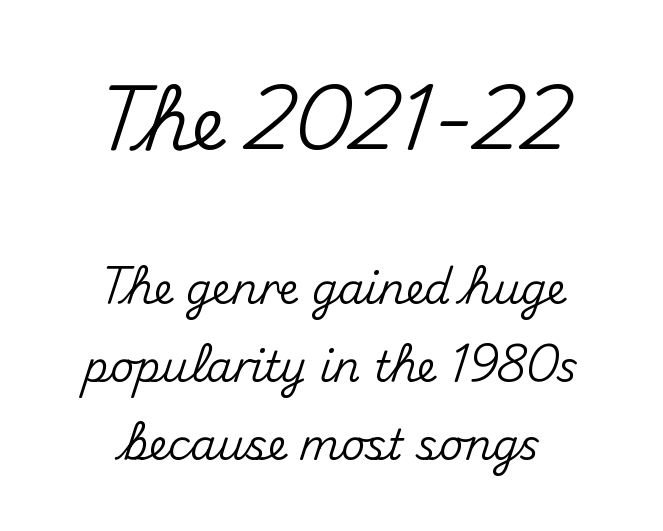
{"serif": "no", "width": "normal", "stroke_contrast": "medium", "x_height": "small", "monospaced": "no", "underline": "no", "align": "center", "line_spacing_ratio": 1.86, "letter_spacing": "normal", "letter_spacing_em": 0.0, "larger_block": "first", "size_ratio": 1.74, "glyph_px": 73}
